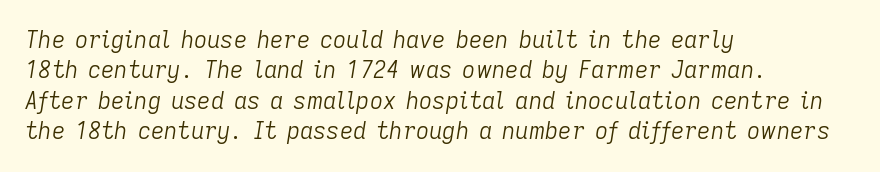
{"italic": "yes", "lean": "right", "slant_degrees": 9, "bold": "no", "underline": "no", "align": "left", "line_spacing": "normal", "line_spacing_ratio": 1.32, "letter_spacing": "normal", "letter_spacing_em": 0.0, "glyph_px": 23}
